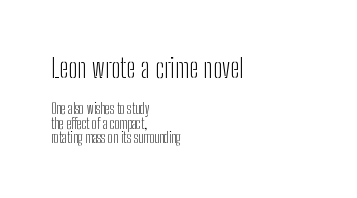
{"italic": "no", "bold": "no", "underline": "no", "align": "left", "line_spacing": "tight", "line_spacing_ratio": 1.03, "letter_spacing": "normal", "letter_spacing_em": 0.0, "larger_block": "first", "size_ratio": 1.93, "glyph_px": 27}
